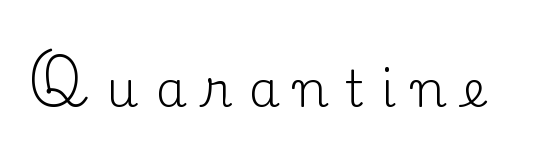
{"italic": "no", "bold": "no", "weight": "regular", "width": "normal", "stroke_contrast": "low", "x_height": "small", "monospaced": "no", "underline": "no", "letter_spacing": "wide", "letter_spacing_em": 0.33, "glyph_px": 50}
